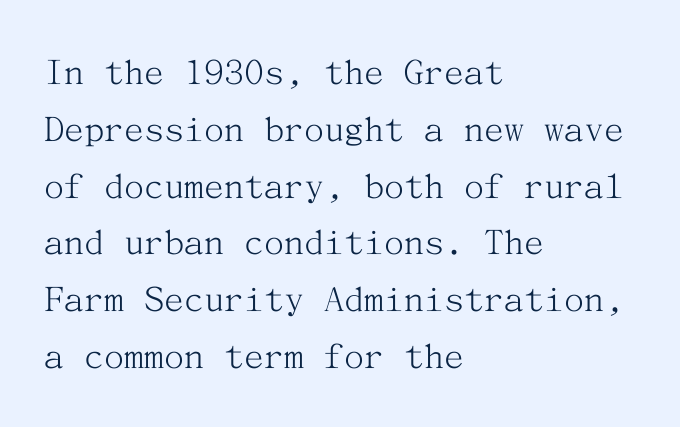
The image shows 40 px light serif type, upright; set left-aligned, normal line spacing (1.42x), normal letter spacing, not underlined; medium stroke contrast and a medium x-height.
